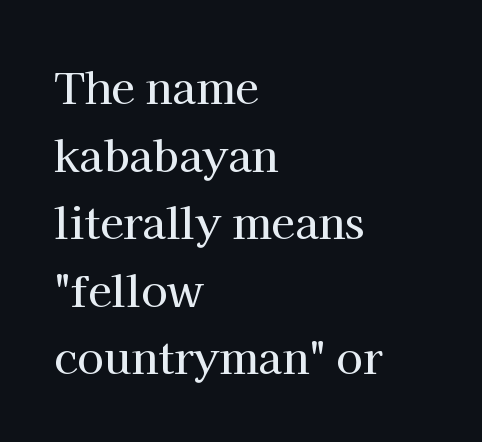
Q: Is the text italic (slanted)? A: No, it is upright.
Q: Is the typeface a serif or a sans-serif typeface? A: Serif.
Q: Is the text underlined? A: No.
Q: How is the paragraph aligned? A: Left-aligned.
Q: Is the spacing between letters normal or unusually wide? A: Normal.
Q: Is the spacing between lines tight, normal or loose? A: Normal.
Q: Width (condensed, normal, or wide)? A: Normal.
Q: Stroke contrast? A: High.
Q: x-height? A: Medium.
Q: Monospaced? A: No.
